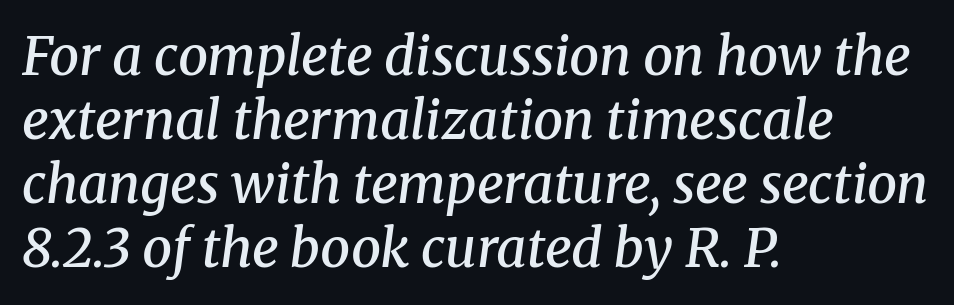
The area under the type is left untouched. The type is set solid horizontally, with unmodified tracking. Here the designer chose a conventional face with non-uniform glyph widths. A fair bit of extra ink — the face is semibold, not bold. The font's italic variant was chosen for this text. The rendering anchors every line to the left-hand side.
